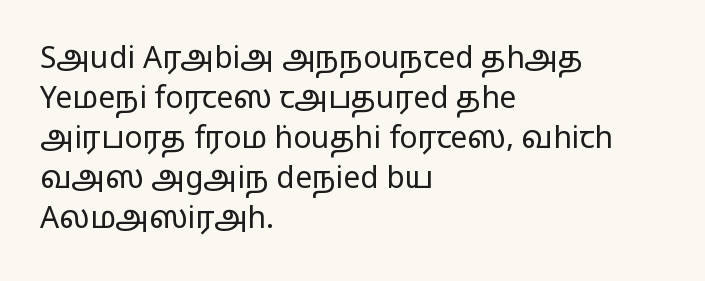
Honestly, the letter spacing is just normal — you wouldn't notice it. Heaviness? Minimal to ordinary, like unemphasized prose. Baseline-to-baseline distance is the conventional proportion of letter height. This sample uses a sans-serif face.
